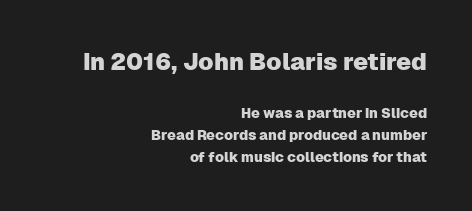
{"italic": "no", "underline": "no", "align": "right", "line_spacing": "normal", "line_spacing_ratio": 1.6, "letter_spacing": "normal", "letter_spacing_em": 0.0, "larger_block": "first", "size_ratio": 1.71, "glyph_px": 24}
